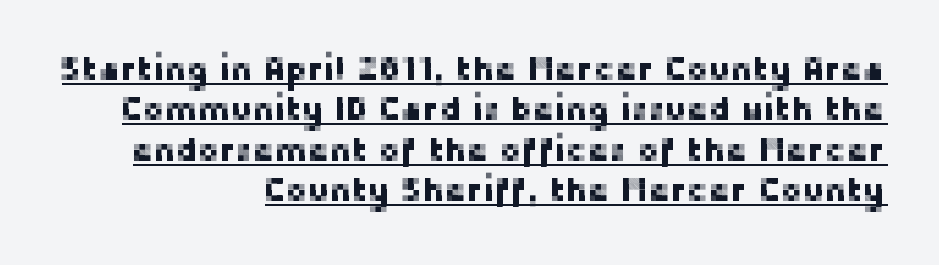
The rendering uses natural spacing where letterforms have individual widths. The paragraph has a hard right edge and a soft left edge. Unlike a traditional serif, this face leaves its strokes unadorned. Does the lettering tilt? It doesn't — this is upright.
